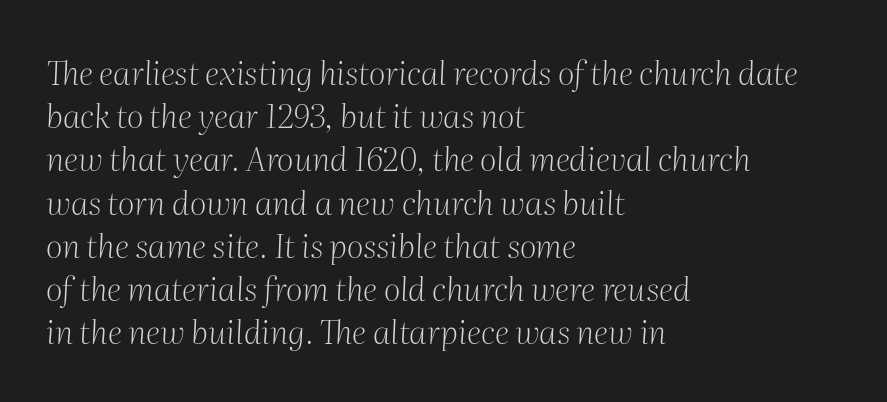
Q: Is the text bold? A: No.
Q: Is the text italic (slanted)? A: Yes, it leans right by about 2 degrees.
Q: Is the typeface a serif or a sans-serif typeface? A: Serif.
Q: Is the text underlined? A: No.
Q: How is the paragraph aligned? A: Left-aligned.
Q: Is the spacing between letters normal or unusually wide? A: Normal.
Q: Is the spacing between lines tight, normal or loose? A: Normal.
Q: Width (condensed, normal, or wide)? A: Normal.
Q: Stroke contrast? A: Medium.
Q: x-height? A: Medium.
Q: Monospaced? A: No.
